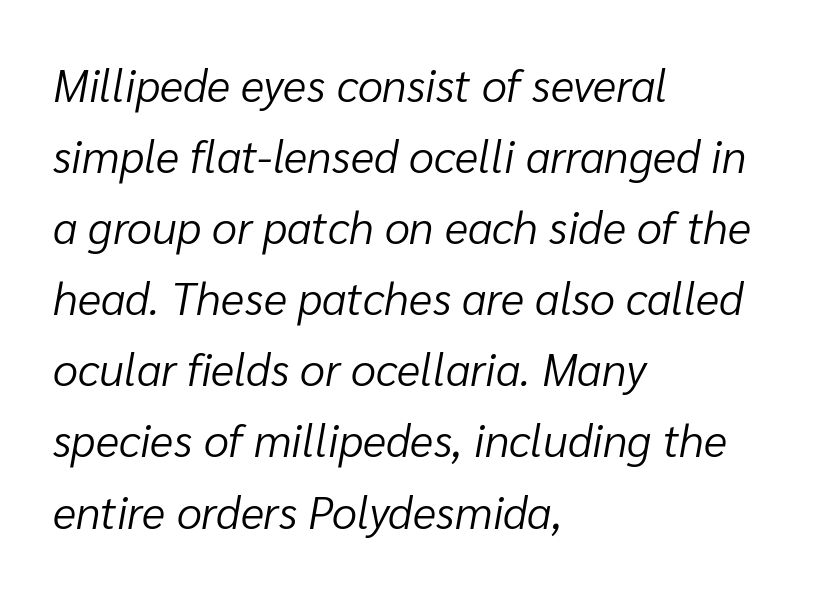
The image shows 45 px light type, italic (leaning right); set left-aligned, normal line spacing (1.58x), normal letter spacing, not underlined; low stroke contrast and a medium x-height.
